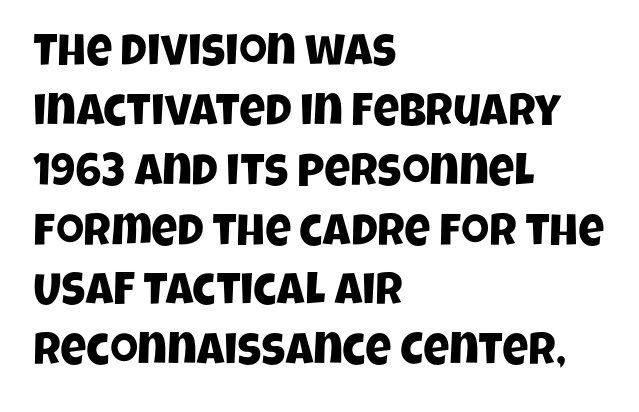
The image shows 45 px condensed sans-serif type; set left-aligned, normal line spacing (1.33x), normal letter spacing, not underlined; low stroke contrast and a large x-height.
